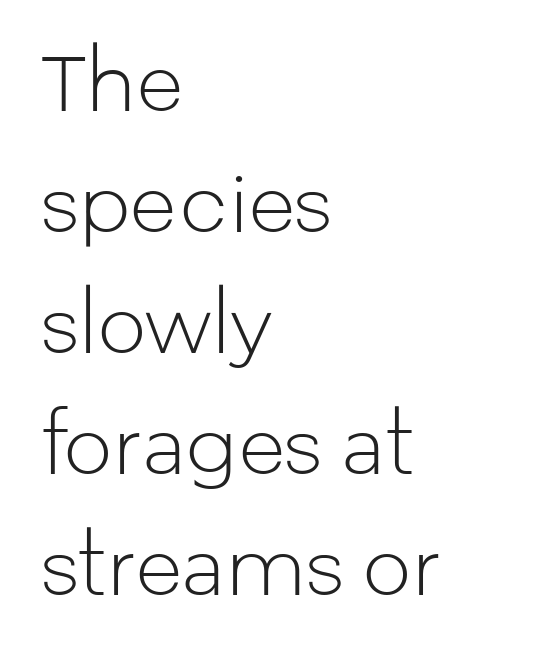
{"serif": "no", "italic": "no", "bold": "no", "weight": "light", "width": "normal", "stroke_contrast": "low", "x_height": "medium", "monospaced": "no", "underline": "no", "align": "left", "line_spacing": "normal", "line_spacing_ratio": 1.57, "letter_spacing": "normal", "letter_spacing_em": 0.0, "glyph_px": 77}
